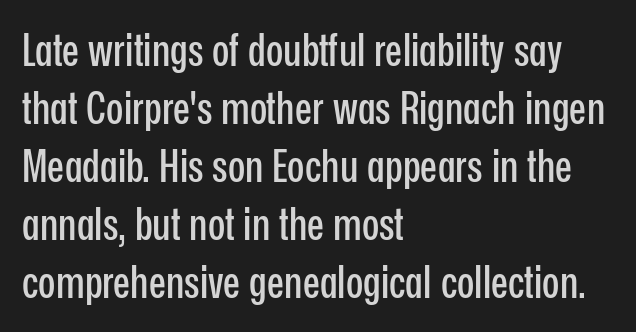
Q: Is the text italic (slanted)? A: No, it is upright.
Q: Is the typeface a serif or a sans-serif typeface? A: Sans-serif.
Q: Is the text underlined? A: No.
Q: How is the paragraph aligned? A: Left-aligned.
Q: Is the spacing between letters normal or unusually wide? A: Normal.
Q: Is the spacing between lines tight, normal or loose? A: Normal.
Q: Width (condensed, normal, or wide)? A: Condensed.
Q: Stroke contrast? A: Low.
Q: x-height? A: Medium.
Q: Monospaced? A: No.
